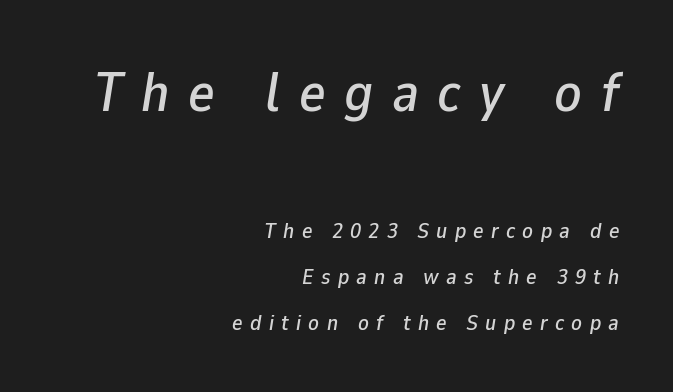
Q: Is the text italic (slanted)? A: Yes, it leans right by about 9 degrees.
Q: Is the text underlined? A: No.
Q: How is the paragraph aligned? A: Right-aligned.
Q: Is the spacing between letters normal or unusually wide? A: Unusually wide.
Q: Is the spacing between lines tight, normal or loose? A: Loose.
Q: Which block of text is set in a larger size, the first (top) or the second (bottom)? A: The first (top) one.
Q: Width (condensed, normal, or wide)? A: Normal.
Q: Stroke contrast? A: Low.
Q: x-height? A: Medium.
Q: Monospaced? A: No.
